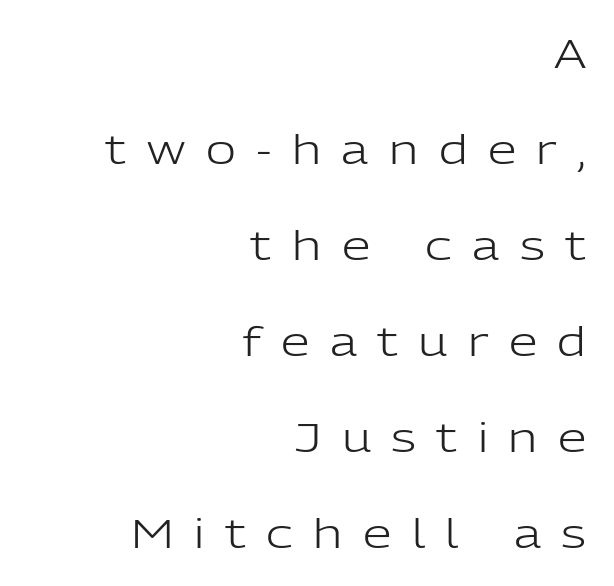
{"serif": "no", "italic": "no", "bold": "no", "weight": "light", "width": "normal", "stroke_contrast": "low", "x_height": "medium", "monospaced": "no", "underline": "no", "align": "right", "line_spacing": "loose", "line_spacing_ratio": 2.34, "letter_spacing": "wide", "letter_spacing_em": 0.5, "glyph_px": 41}
